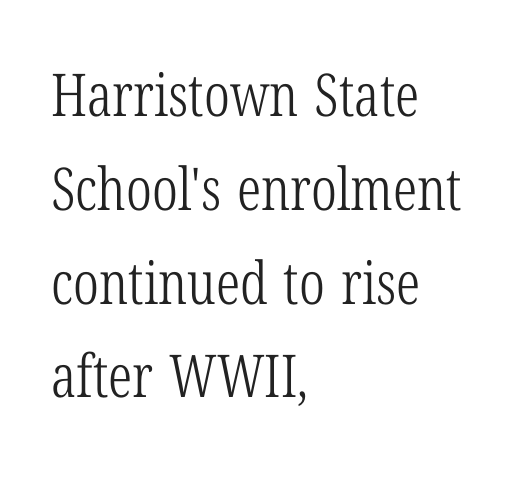
Proportional: the letters do not fall into vertical columns. Stems and bowls with no extra thickness — not bold. Serifs: yes, visible at the terminals of the letterforms. The rag falls on the right side of this text block.
